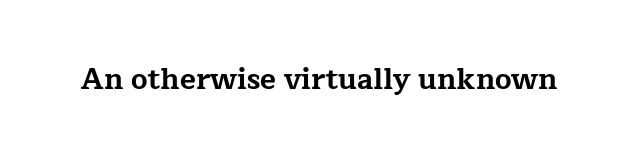
Q: Is the text bold? A: Yes.
Q: Is the text italic (slanted)? A: No, it is upright.
Q: Is the typeface a serif or a sans-serif typeface? A: Serif.
Q: Is the text underlined? A: No.
Q: Is the spacing between letters normal or unusually wide? A: Normal.
Q: Width (condensed, normal, or wide)? A: Wide.
Q: Stroke contrast? A: Low.
Q: x-height? A: Medium.
Q: Monospaced? A: No.
